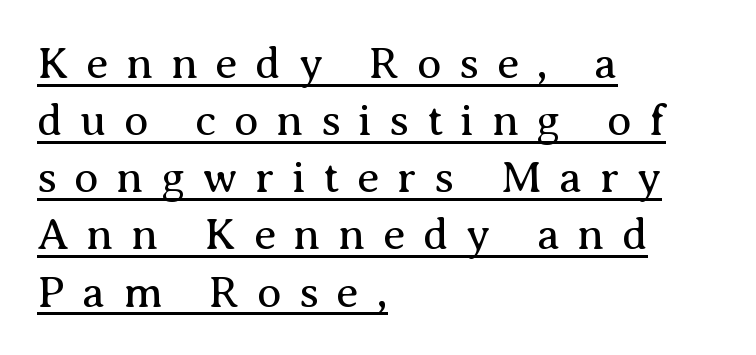
{"serif": "yes", "italic": "no", "bold": "no", "weight": "regular", "width": "normal", "stroke_contrast": "medium", "x_height": "medium", "monospaced": "no", "underline": "yes", "align": "left", "line_spacing": "normal", "line_spacing_ratio": 1.27, "letter_spacing": "wide", "letter_spacing_em": 0.39, "glyph_px": 45}
